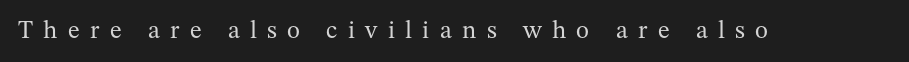
The typeface has the unassuming heft of standard copy or less. Glance below the letters and you will spot only blank space. Look at the tracking — it's clearly loosened, letters drifting apart. Posture: upright roman.
